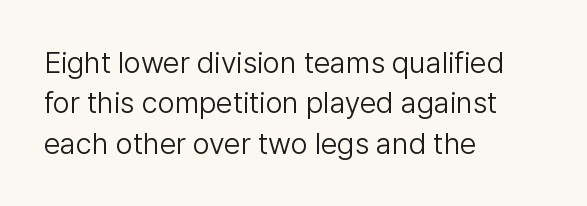
Q: Is the text bold? A: No.
Q: Is the text italic (slanted)? A: No, it is upright.
Q: Is the typeface a serif or a sans-serif typeface? A: Sans-serif.
Q: Is the text underlined? A: No.
Q: How is the paragraph aligned? A: Left-aligned.
Q: Is the spacing between letters normal or unusually wide? A: Normal.
Q: Is the spacing between lines tight, normal or loose? A: Normal.
Q: Width (condensed, normal, or wide)? A: Normal.
Q: Stroke contrast? A: Low.
Q: x-height? A: Medium.
Q: Monospaced? A: No.
